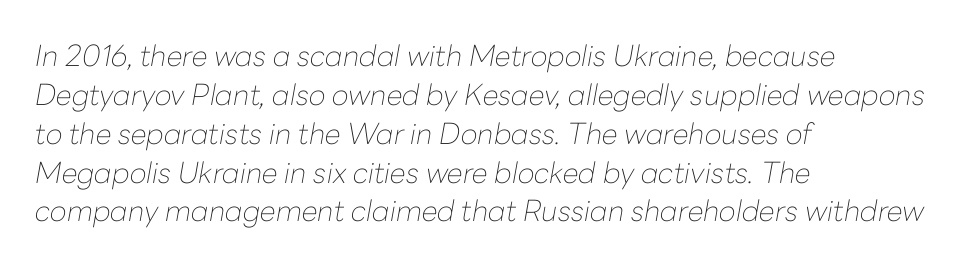
Is this a heavy cut? Hardly; it is regular or lighter. Think of a printed novel: that variable character pitch is what you see here. The lines in this sample share a left origin and differ only in where they stop. The specimen reads as italic at a glance.
